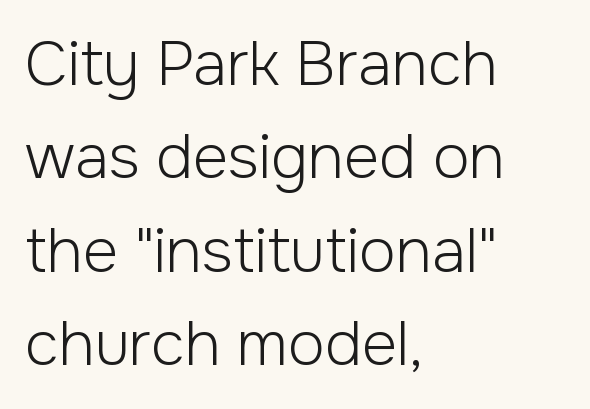
The image shows 61 px light sans-serif type, upright; set left-aligned, normal line spacing (1.53x), normal letter spacing, not underlined; low stroke contrast and a medium x-height.
